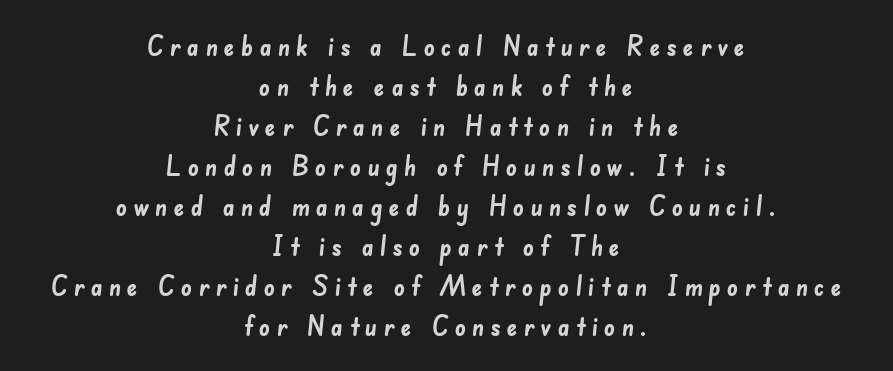
The image shows 27 px bold type; set centered, normal line spacing (1.48x), unusually wide letter spacing (+0.22 em), not underlined.
